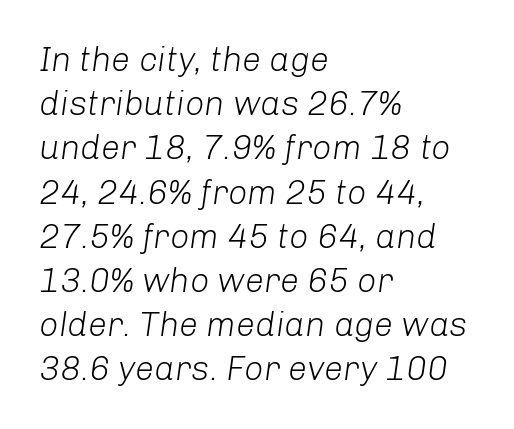
Counters stay open thanks to moderate or lighter strokes. Descenders hang freely into open space. Notice how the passage keeps a crisp vertical edge on the left only. Character widths vary here, with narrow letters taking less room than wide ones. The type is set solid horizontally, with unmodified tracking.
